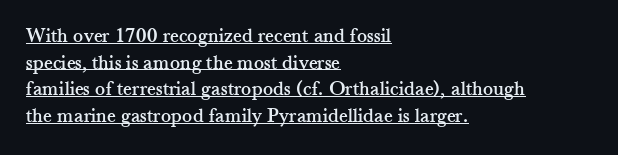
{"italic": "no", "underline": "yes", "align": "left", "line_spacing": "normal", "line_spacing_ratio": 1.27, "letter_spacing": "normal", "letter_spacing_em": 0.0, "glyph_px": 21}
